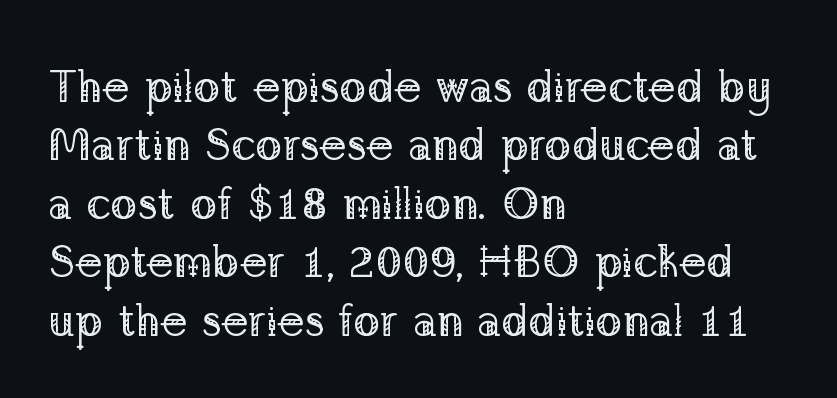
Q: Is the text bold? A: No.
Q: Is the text italic (slanted)? A: No, it is upright.
Q: Is the typeface a serif or a sans-serif typeface? A: Serif.
Q: Is the text underlined? A: No.
Q: How is the paragraph aligned? A: Left-aligned.
Q: Is the spacing between letters normal or unusually wide? A: Normal.
Q: Is the spacing between lines tight, normal or loose? A: Normal.
Q: Width (condensed, normal, or wide)? A: Normal.
Q: Stroke contrast? A: Low.
Q: x-height? A: Medium.
Q: Monospaced? A: No.
